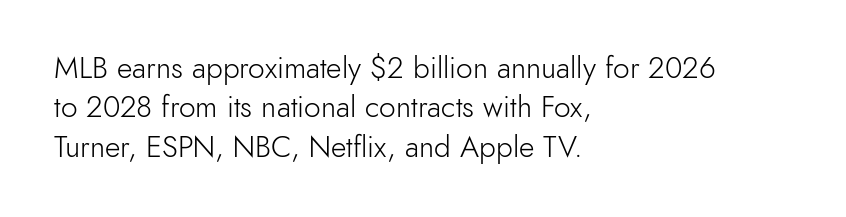
The image shows 30 px light sans-serif type, upright; set left-aligned, normal line spacing (1.31x), normal letter spacing, not underlined; a small x-height.
